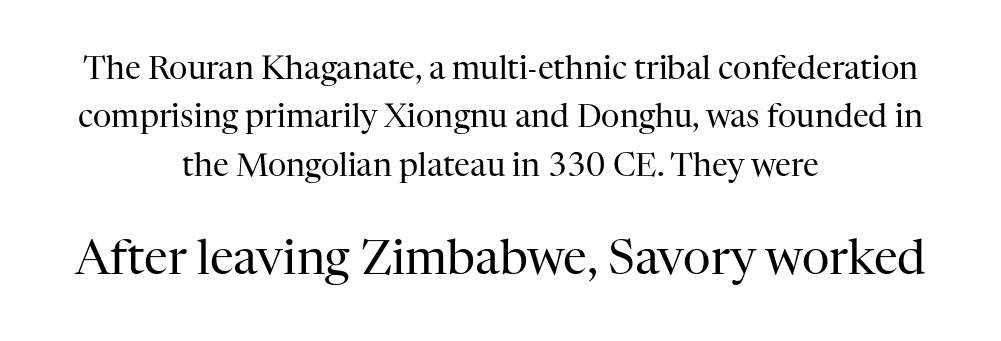
The letters stand upright; this is a roman face. No word sits above an underline. These lines are composed in type with serifs. The letterforms sit at book weight or below. The rendering enlarges the type as you move from the upper chunk to the lower. One glance says typical: line gaps are just what's usual.
